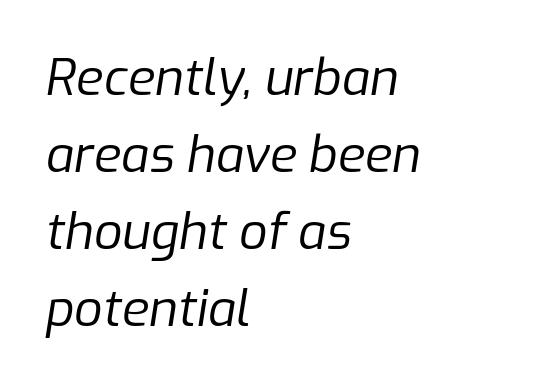
Q: Is the text bold? A: No.
Q: Is the text italic (slanted)? A: Yes, it leans right by about 9 degrees.
Q: Is the text underlined? A: No.
Q: How is the paragraph aligned? A: Left-aligned.
Q: Is the spacing between letters normal or unusually wide? A: Normal.
Q: Is the spacing between lines tight, normal or loose? A: Normal.
Q: Width (condensed, normal, or wide)? A: Normal.
Q: Stroke contrast? A: Low.
Q: x-height? A: Medium.
Q: Monospaced? A: No.
